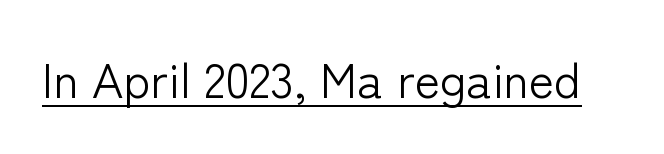
Q: Is the text bold? A: No.
Q: Is the text italic (slanted)? A: No, it is upright.
Q: Is the typeface a serif or a sans-serif typeface? A: Sans-serif.
Q: Is the text underlined? A: Yes.
Q: Is the spacing between letters normal or unusually wide? A: Normal.
Q: Width (condensed, normal, or wide)? A: Normal.
Q: Stroke contrast? A: Low.
Q: x-height? A: Medium.
Q: Monospaced? A: No.
